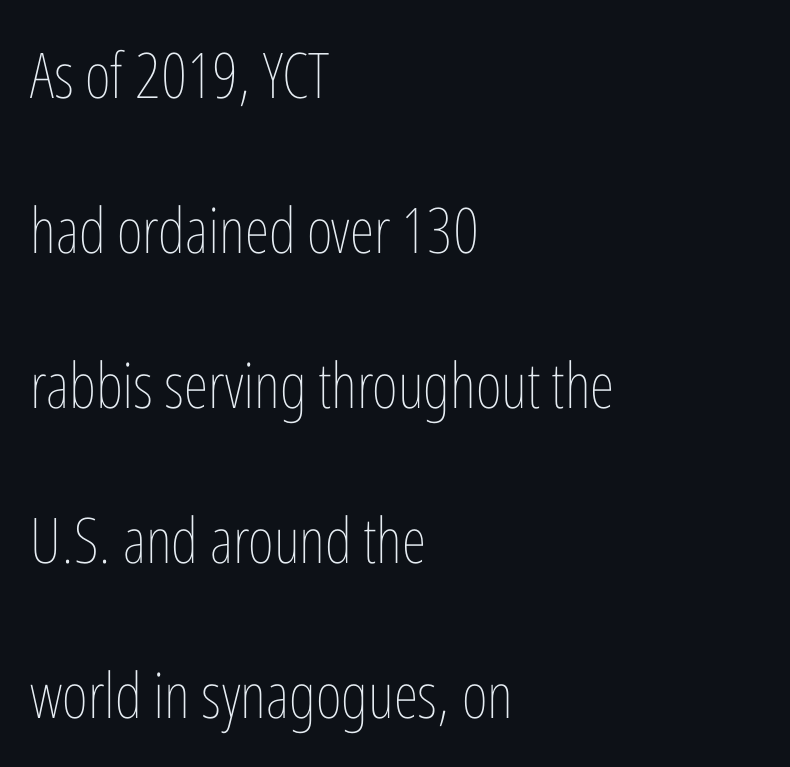
Q: Is the text bold? A: No.
Q: Is the text italic (slanted)? A: No, it is upright.
Q: Is the text underlined? A: No.
Q: How is the paragraph aligned? A: Left-aligned.
Q: Is the spacing between letters normal or unusually wide? A: Normal.
Q: Is the spacing between lines tight, normal or loose? A: Loose.
Q: Width (condensed, normal, or wide)? A: Condensed.
Q: Stroke contrast? A: Low.
Q: x-height? A: Medium.
Q: Monospaced? A: No.
